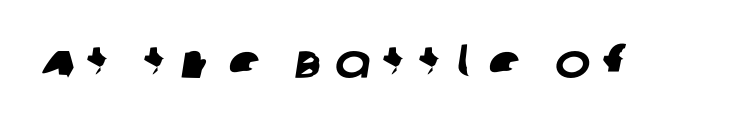
Q: Is the typeface a serif or a sans-serif typeface? A: Sans-serif.
Q: Is the text underlined? A: No.
Q: Is the spacing between letters normal or unusually wide? A: Unusually wide.
Q: Width (condensed, normal, or wide)? A: Normal.
Q: Stroke contrast? A: Low.
Q: x-height? A: Large.
Q: Monospaced? A: No.
